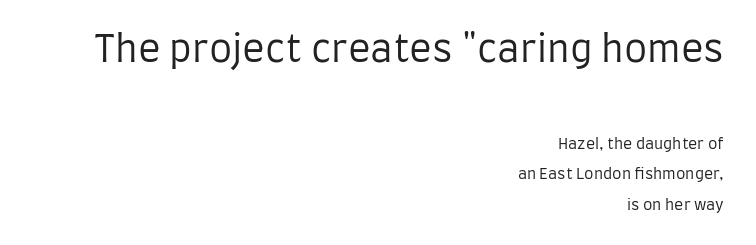
The image shows 37 px regular-weight, condensed sans-serif type, upright; set right-aligned, loose line spacing (2.03x), normal letter spacing, not underlined; the first (top) block is 2.47x larger; low stroke contrast and a large x-height.
